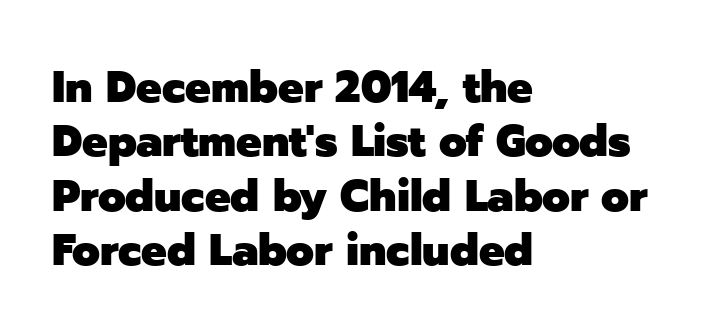
The image shows 45 px heavy sans-serif type, upright; set left-aligned, line spacing 1.21x, normal letter spacing, not underlined; low stroke contrast and a medium x-height.
